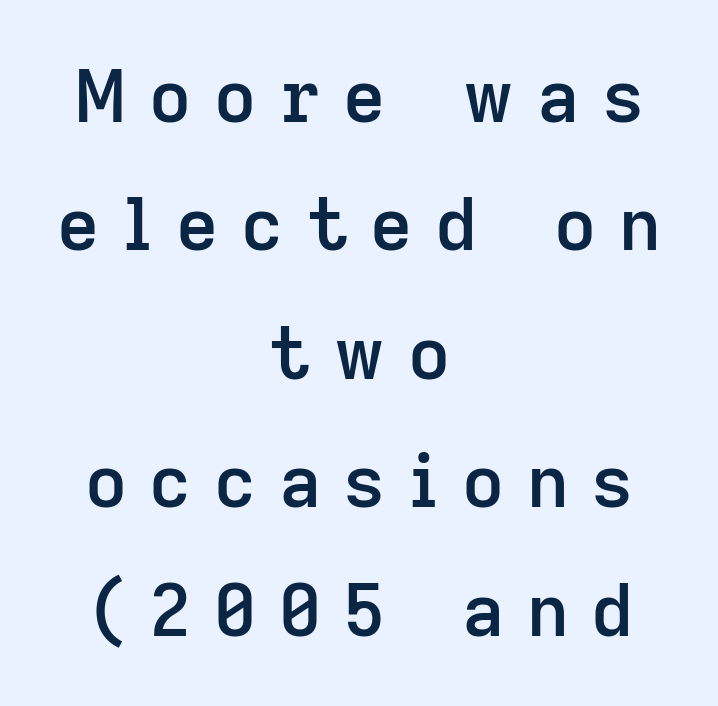
The image shows 73 px semibold sans-serif type, upright; set centered, line spacing 1.76x, unusually wide letter spacing (+0.31 em), not underlined; low stroke contrast and a medium x-height.
